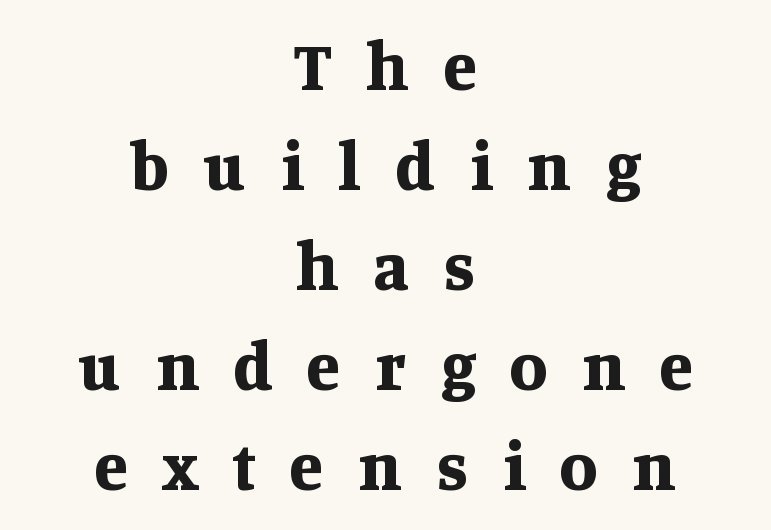
Q: Is the text bold? A: Yes.
Q: Is the text italic (slanted)? A: No, it is upright.
Q: Is the typeface a serif or a sans-serif typeface? A: Serif.
Q: Is the text underlined? A: No.
Q: How is the paragraph aligned? A: Centered.
Q: Is the spacing between letters normal or unusually wide? A: Unusually wide.
Q: Is the spacing between lines tight, normal or loose? A: Normal.
Q: Width (condensed, normal, or wide)? A: Normal.
Q: Stroke contrast? A: Medium.
Q: x-height? A: Large.
Q: Monospaced? A: No.
